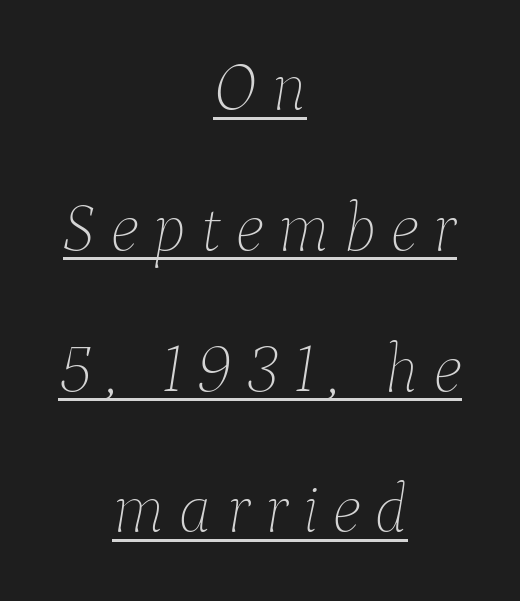
Q: Is the text bold? A: No.
Q: Is the text italic (slanted)? A: Yes, it leans right by about 9 degrees.
Q: Is the text underlined? A: Yes.
Q: How is the paragraph aligned? A: Centered.
Q: Is the spacing between letters normal or unusually wide? A: Unusually wide.
Q: Is the spacing between lines tight, normal or loose? A: Loose.
Q: Width (condensed, normal, or wide)? A: Normal.
Q: Stroke contrast? A: Low.
Q: x-height? A: Medium.
Q: Monospaced? A: No.
